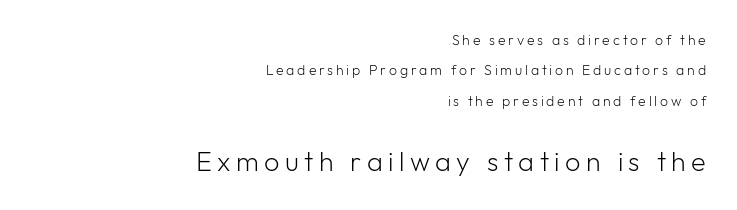
{"italic": "no", "bold": "no", "underline": "no", "align": "right", "line_spacing": "loose", "line_spacing_ratio": 2.17, "letter_spacing": "wide", "letter_spacing_em": 0.2, "larger_block": "second", "size_ratio": 1.93, "glyph_px": 27}
